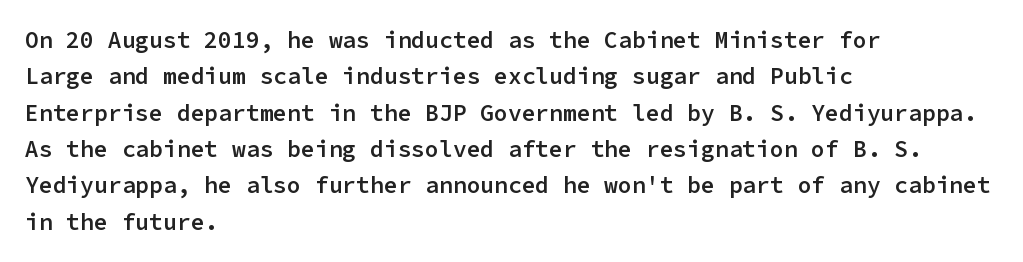
Q: Is the text bold? A: Semi-bold.
Q: Is the text italic (slanted)? A: No, it is upright.
Q: Is the text underlined? A: No.
Q: How is the paragraph aligned? A: Left-aligned.
Q: Is the spacing between letters normal or unusually wide? A: Normal.
Q: Is the spacing between lines tight, normal or loose? A: Normal.
